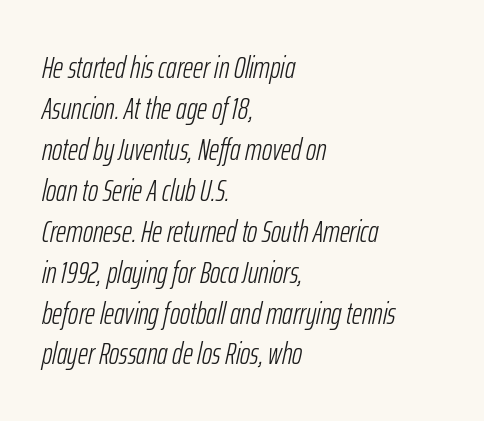
Q: Is the text bold? A: No.
Q: Is the text italic (slanted)? A: Yes, it leans right by about 12 degrees.
Q: Is the text underlined? A: No.
Q: How is the paragraph aligned? A: Left-aligned.
Q: Is the spacing between letters normal or unusually wide? A: Normal.
Q: Is the spacing between lines tight, normal or loose? A: Normal.
Q: Width (condensed, normal, or wide)? A: Condensed.
Q: Stroke contrast? A: Low.
Q: x-height? A: Medium.
Q: Monospaced? A: No.
